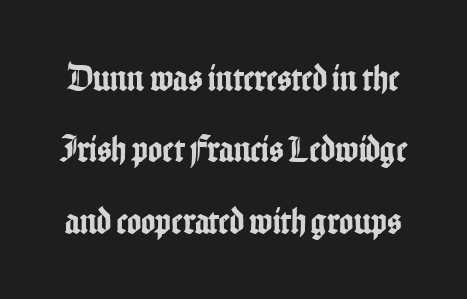
The axis of the letterforms is exactly vertical. The rendering keeps characters at their native spacing. Underlining? Definitely not there. This sample has the flowing, uneven cadence of proportional lettering.
